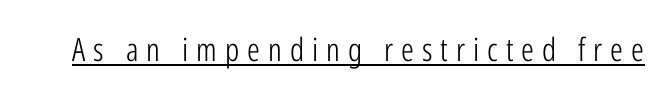
A sans-serif font was chosen for this passage. You could not count columns in this text — the font is proportionally spaced. The axis of the letterforms is exactly vertical. This sample uses expanded letter spacing, leaving extra air between glyphs. A rule runs beneath these lines of type. Stem width sits at or under what a default text font uses.
